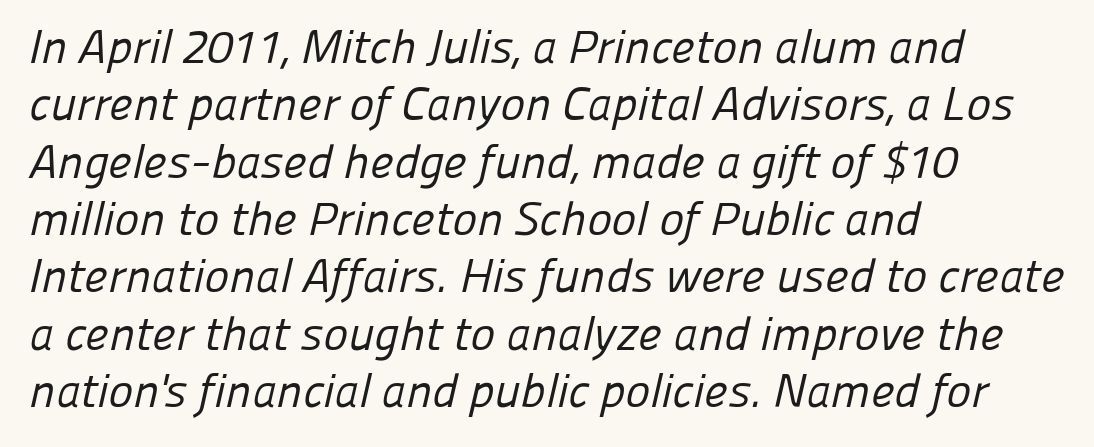
The image shows 47 px regular-weight sans-serif type; set left-aligned, line spacing 1.22x, normal letter spacing, not underlined; low stroke contrast and a medium x-height.
